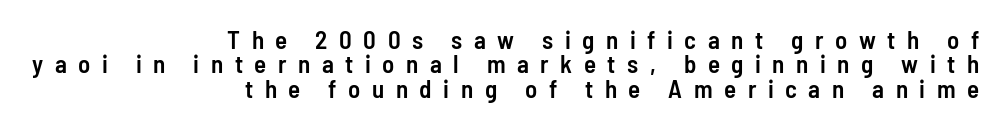
{"italic": "no", "bold": "semi", "underline": "no", "align": "right", "line_spacing": "tight", "line_spacing_ratio": 0.98, "letter_spacing": "wide", "letter_spacing_em": 0.46, "glyph_px": 25}
